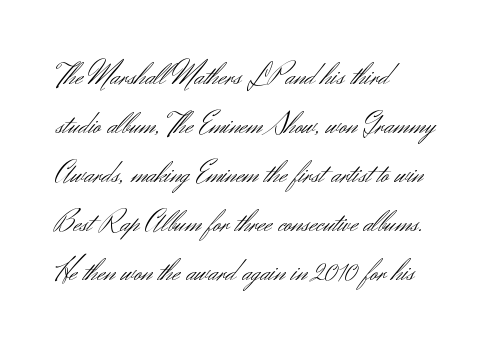
The image shows 31 px light sans-serif type; set left-aligned, normal line spacing (1.58x), normal letter spacing, not underlined; medium stroke contrast and a small x-height.
